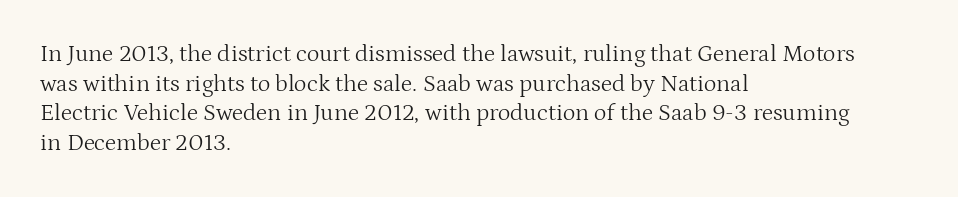
Q: Is the text bold? A: No.
Q: Is the text italic (slanted)? A: No, it is upright.
Q: Is the text underlined? A: No.
Q: How is the paragraph aligned? A: Left-aligned.
Q: Is the spacing between letters normal or unusually wide? A: Normal.
